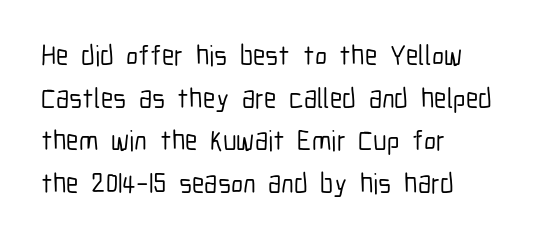
{"serif": "no", "italic": "no", "width": "condensed", "stroke_contrast": "low", "x_height": "medium", "monospaced": "no", "underline": "no", "align": "left", "line_spacing": "normal", "line_spacing_ratio": 1.52, "letter_spacing": "normal", "letter_spacing_em": 0.0, "glyph_px": 28}
